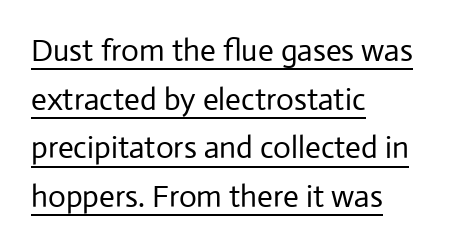
The image shows 31 px regular-weight sans-serif type, upright; set left-aligned, normal line spacing (1.57x), normal letter spacing, underlined; low stroke contrast and a medium x-height.
